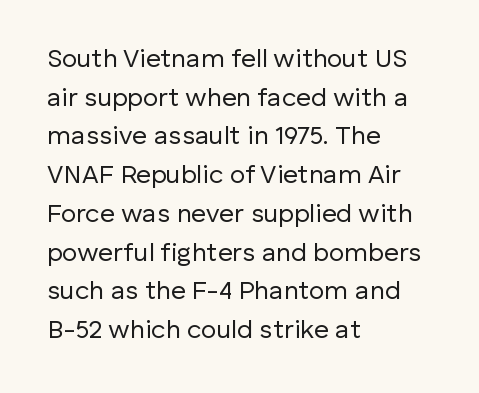
{"italic": "no", "bold": "no", "underline": "no", "align": "left", "line_spacing": "normal", "line_spacing_ratio": 1.49, "letter_spacing": "normal", "letter_spacing_em": 0.0, "glyph_px": 26}
